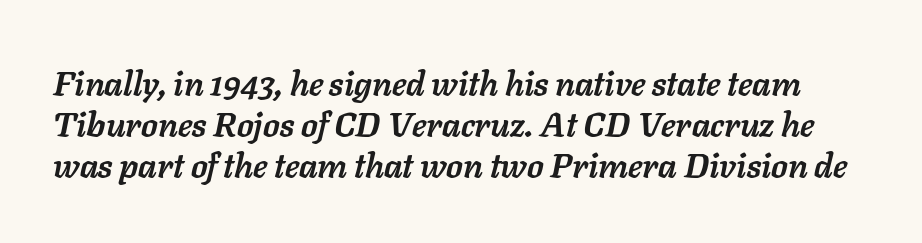
Words appear dense and cohesive because spacing is normal. Letters rest on an invisible, unmarked baseline. The passage shown is typed in a proportional face where columns would drift. Would a proofreader flag this as italicized? Yes.
